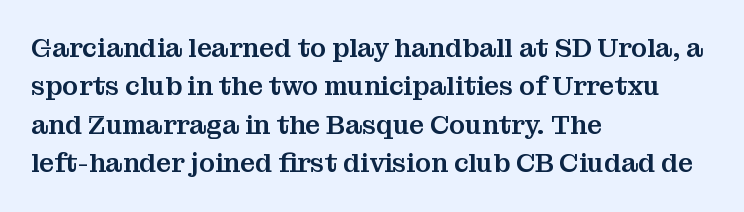
The image shows 26 px text type, upright; set left-aligned, normal line spacing (1.48x), normal letter spacing, not underlined.
